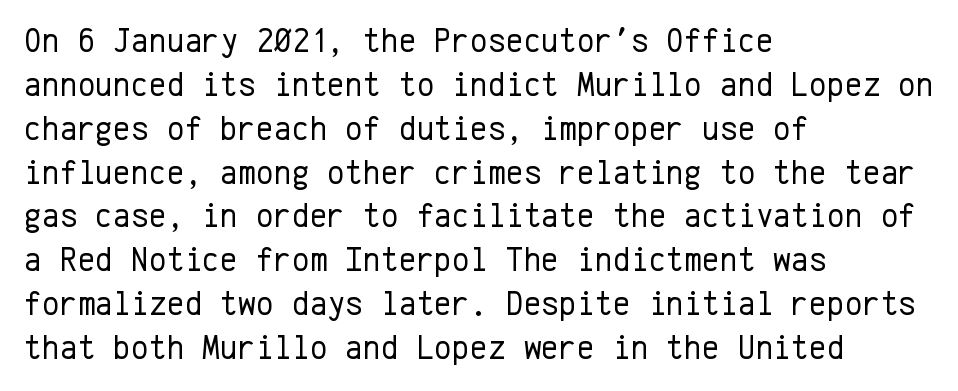
{"serif": "no", "italic": "no", "bold": "no", "weight": "regular", "width": "normal", "stroke_contrast": "low", "x_height": "medium", "monospaced": "yes", "underline": "no", "align": "left", "line_spacing": "normal", "line_spacing_ratio": 1.29, "letter_spacing": "normal", "letter_spacing_em": 0.0, "glyph_px": 34}
